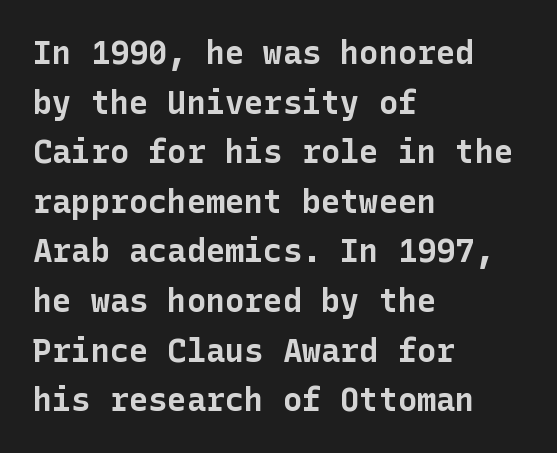
{"serif": "no", "italic": "no", "bold": "yes", "weight": "bold", "width": "normal", "stroke_contrast": "low", "x_height": "medium", "underline": "no", "align": "left", "line_spacing": "normal", "line_spacing_ratio": 1.55, "letter_spacing": "normal", "letter_spacing_em": 0.0, "glyph_px": 32}
